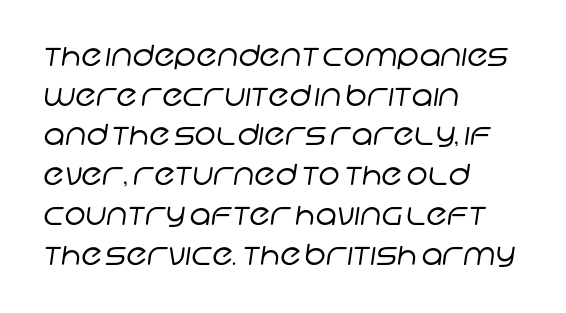
Q: Is the text bold? A: No.
Q: Is the typeface a serif or a sans-serif typeface? A: Sans-serif.
Q: Is the text underlined? A: No.
Q: How is the paragraph aligned? A: Left-aligned.
Q: Is the spacing between letters normal or unusually wide? A: Normal.
Q: Is the spacing between lines tight, normal or loose? A: Normal.
Q: Width (condensed, normal, or wide)? A: Normal.
Q: Stroke contrast? A: Low.
Q: x-height? A: Large.
Q: Monospaced? A: No.
